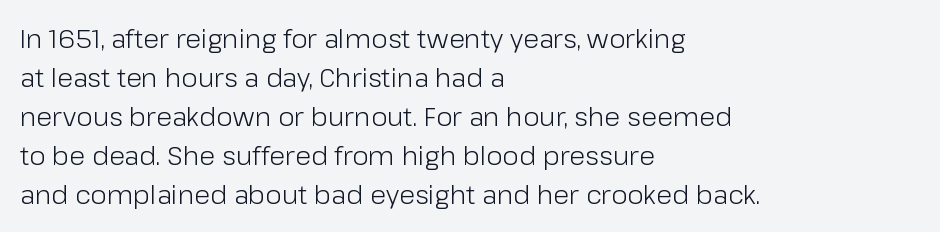
The image shows 26 px text type, upright; set left-aligned, normal line spacing (1.5x), normal letter spacing, not underlined.
